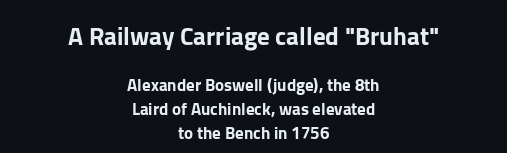
Q: Is the text italic (slanted)? A: No, it is upright.
Q: Is the text underlined? A: No.
Q: How is the paragraph aligned? A: Centered.
Q: Is the spacing between letters normal or unusually wide? A: Normal.
Q: Is the spacing between lines tight, normal or loose? A: Normal.
Q: Which block of text is set in a larger size, the first (top) or the second (bottom)? A: The first (top) one.
